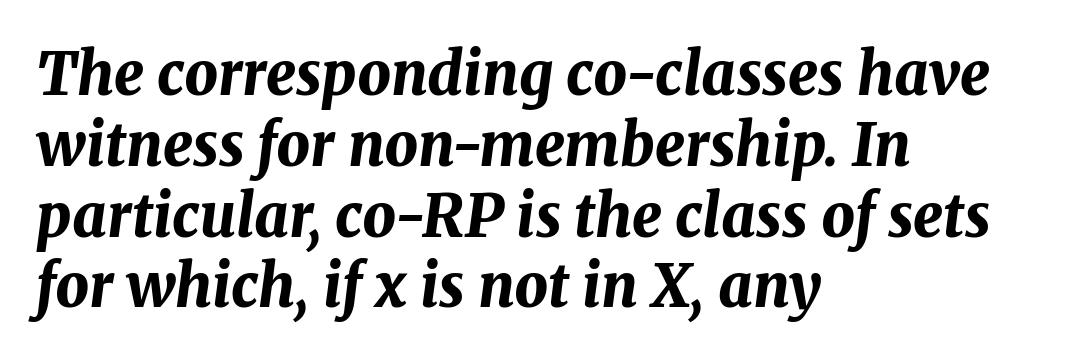
Q: Is the text bold? A: Yes.
Q: Is the text italic (slanted)? A: Yes, it leans right by about 8 degrees.
Q: Is the text underlined? A: No.
Q: How is the paragraph aligned? A: Left-aligned.
Q: Is the spacing between letters normal or unusually wide? A: Normal.
Q: Width (condensed, normal, or wide)? A: Normal.
Q: Stroke contrast? A: Medium.
Q: x-height? A: Medium.
Q: Monospaced? A: No.
